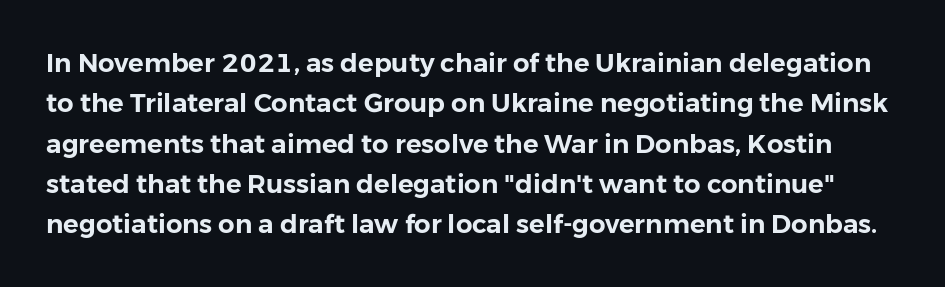
Q: Is the text italic (slanted)? A: No, it is upright.
Q: Is the text underlined? A: No.
Q: Is the spacing between letters normal or unusually wide? A: Normal.
Q: Is the spacing between lines tight, normal or loose? A: Normal.
